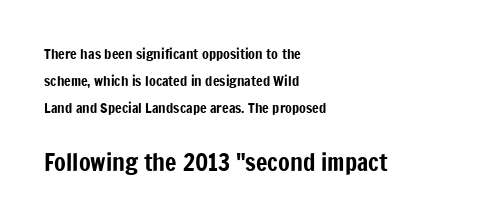
The image shows 24 px text type, upright; set left-aligned, loose line spacing (1.94x), normal letter spacing, not underlined; the second (bottom) block is 1.71x larger.
